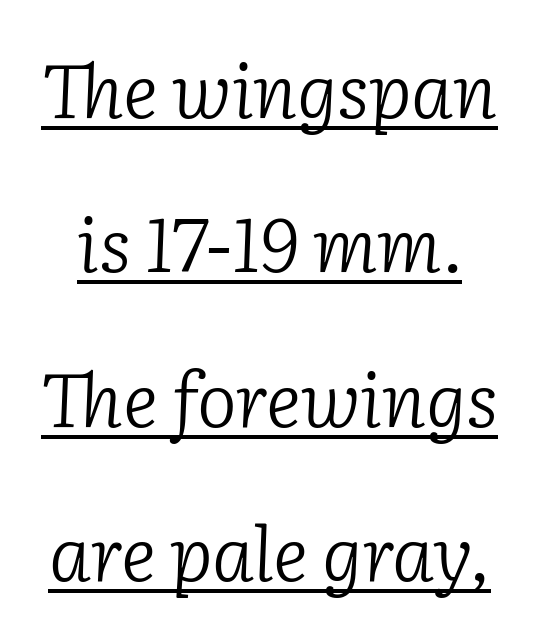
Q: Is the text bold? A: No.
Q: Is the text italic (slanted)? A: Yes, it leans right by about 2 degrees.
Q: Is the typeface a serif or a sans-serif typeface? A: Serif.
Q: Is the text underlined? A: Yes.
Q: Is the spacing between letters normal or unusually wide? A: Normal.
Q: Is the spacing between lines tight, normal or loose? A: Loose.
Q: Width (condensed, normal, or wide)? A: Normal.
Q: Stroke contrast? A: Low.
Q: x-height? A: Medium.
Q: Monospaced? A: No.
